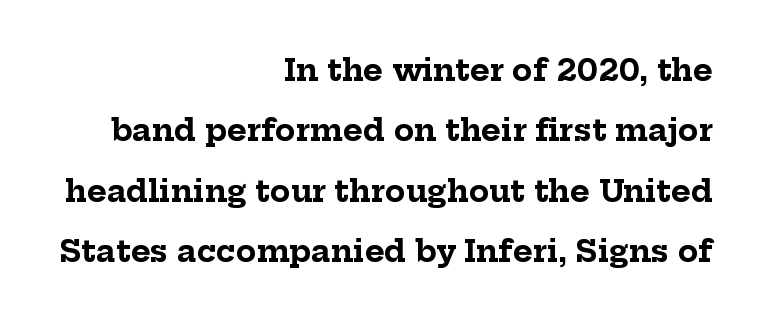
The image shows 30 px bold serif type, upright; set right-aligned, loose line spacing (2.01x), normal letter spacing, not underlined; low stroke contrast and a medium x-height.
